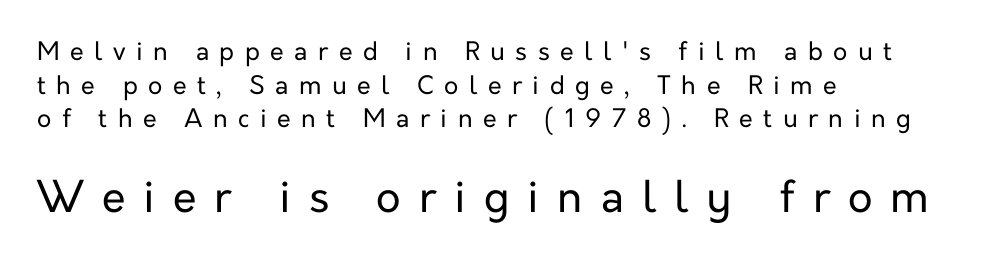
The image shows 43 px regular-weight sans-serif type, upright; set left-aligned, normal line spacing (1.35x), unusually wide letter spacing (+0.42 em), not underlined; the second (bottom) block is 1.72x larger; low stroke contrast and a medium x-height.
